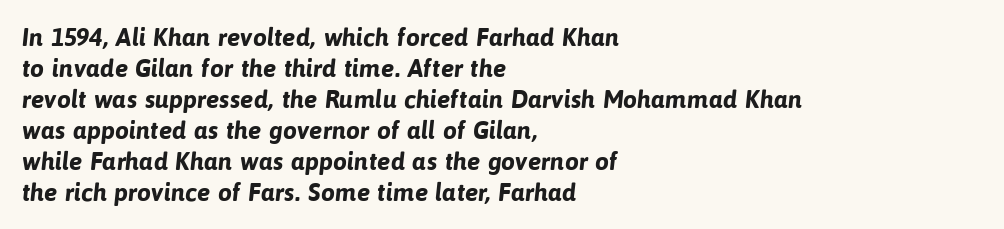
The passage shown is not underscored anywhere. Every row of glyphs begins at an identical x-position on the left. The passage shown is emphatically bold. The line texture is even and compact thanks to regular tracking.
